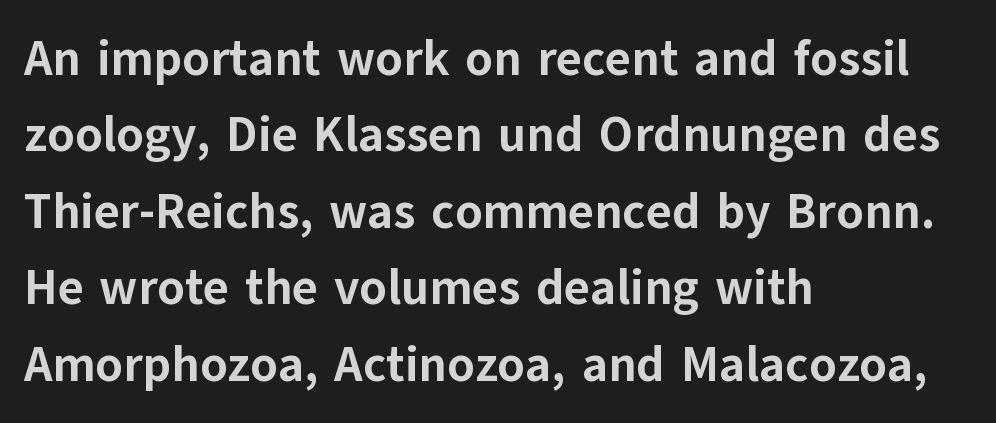
The image shows 49 px bold sans-serif type, upright; set left-aligned, normal line spacing (1.56x), normal letter spacing, not underlined; low stroke contrast and a medium x-height.
